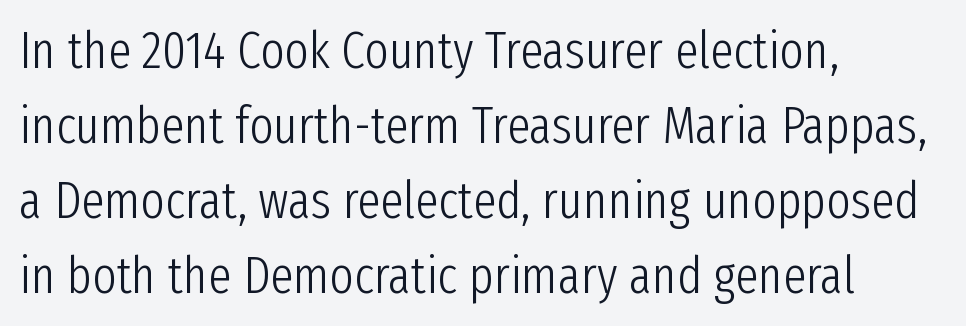
Q: Is the text bold? A: No.
Q: Is the text italic (slanted)? A: No, it is upright.
Q: Is the typeface a serif or a sans-serif typeface? A: Sans-serif.
Q: Is the text underlined? A: No.
Q: How is the paragraph aligned? A: Left-aligned.
Q: Is the spacing between letters normal or unusually wide? A: Normal.
Q: Is the spacing between lines tight, normal or loose? A: Normal.
Q: Width (condensed, normal, or wide)? A: Condensed.
Q: Stroke contrast? A: Low.
Q: x-height? A: Medium.
Q: Monospaced? A: No.
